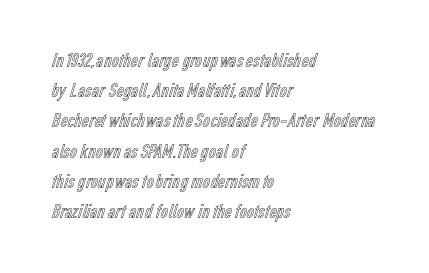
Words float on clear page, feet unadorned. Is there much room between lines? A standard amount, neither cramped nor airy. This sample is left-justified, so line endings fall wherever the words run out. Between one letter and the next there's only the usual sliver of space.
